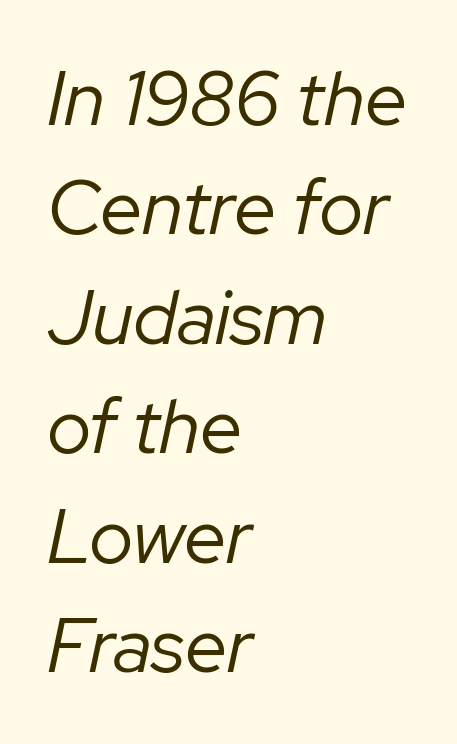
{"italic": "yes", "lean": "right", "slant_degrees": 12, "bold": "no", "weight": "regular", "width": "normal", "stroke_contrast": "low", "x_height": "medium", "monospaced": "no", "underline": "no", "align": "left", "line_spacing": "normal", "line_spacing_ratio": 1.44, "letter_spacing": "normal", "letter_spacing_em": 0.0, "glyph_px": 76}
